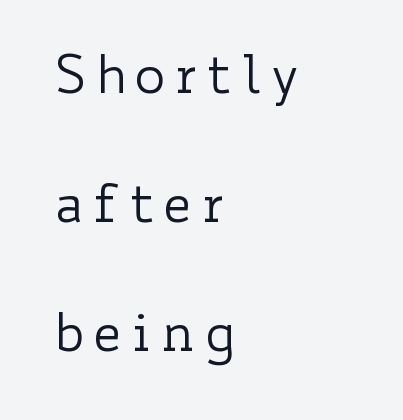
No letter is thick-stroked: the sample isn't bold. A student would call this left alignment; a typographer would say flush left, rag right. The passage shown is typed in a proportional face where columns would drift. Summary of vertical rhythm: relaxed, with wide interline spacing.
